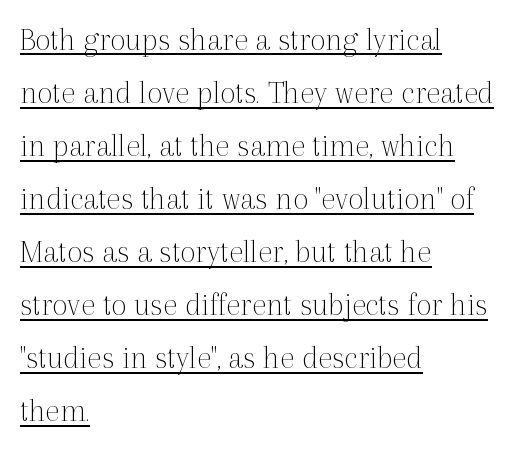
{"serif": "yes", "italic": "no", "bold": "no", "weight": "thin", "width": "normal", "x_height": "medium", "monospaced": "no", "underline": "yes", "align": "left", "line_spacing": "normal", "line_spacing_ratio": 1.56, "letter_spacing": "normal", "letter_spacing_em": 0.0, "glyph_px": 34}
